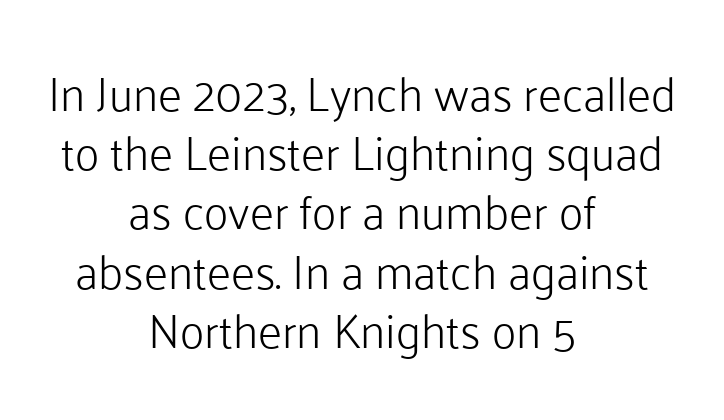
Is the stroke heavy? The answer is a plain regular-or-lighter. Does the lettering tilt? It doesn't — this is upright. Grotesque or geometric, the face here clearly has no serifs. Students, note that the glyphs here touch the page at normal intervals. A student would call this center alignment; a typographer would say set centered. The designer left line spacing at the default.
